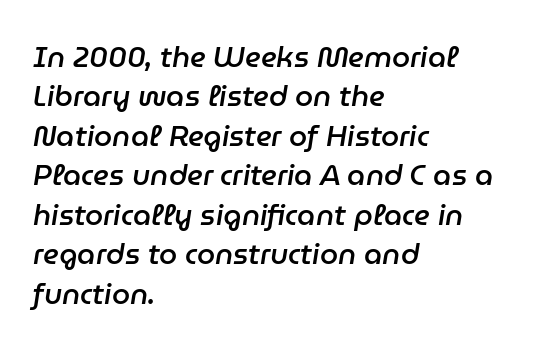
{"italic": "yes", "lean": "right", "slant_degrees": 9, "bold": "semi", "weight": "semibold", "width": "normal", "stroke_contrast": "low", "x_height": "medium", "monospaced": "no", "underline": "no", "align": "left", "line_spacing": "normal", "line_spacing_ratio": 1.36, "letter_spacing": "normal", "letter_spacing_em": 0.0, "glyph_px": 29}
